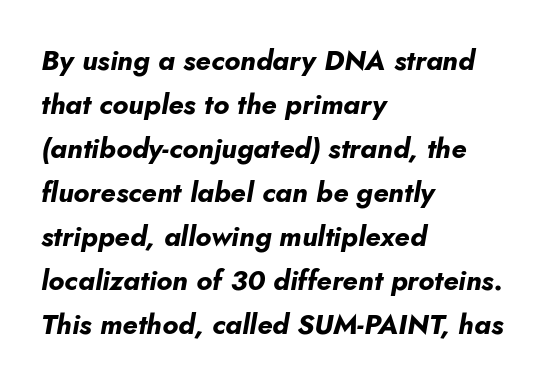
Q: Is the text bold? A: Yes.
Q: Is the text italic (slanted)? A: Yes, it leans right by about 10 degrees.
Q: Is the text underlined? A: No.
Q: How is the paragraph aligned? A: Left-aligned.
Q: Is the spacing between letters normal or unusually wide? A: Normal.
Q: Is the spacing between lines tight, normal or loose? A: Normal.
Q: Width (condensed, normal, or wide)? A: Normal.
Q: Stroke contrast? A: Low.
Q: x-height? A: Small.
Q: Monospaced? A: No.
